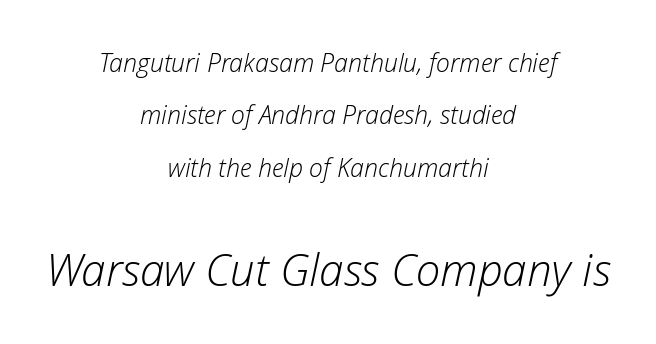
The image shows 44 px light type, italic (leaning right); set centered, loose line spacing (2.1x), normal letter spacing, not underlined; the second (bottom) block is 1.76x larger; low stroke contrast and a medium x-height.
